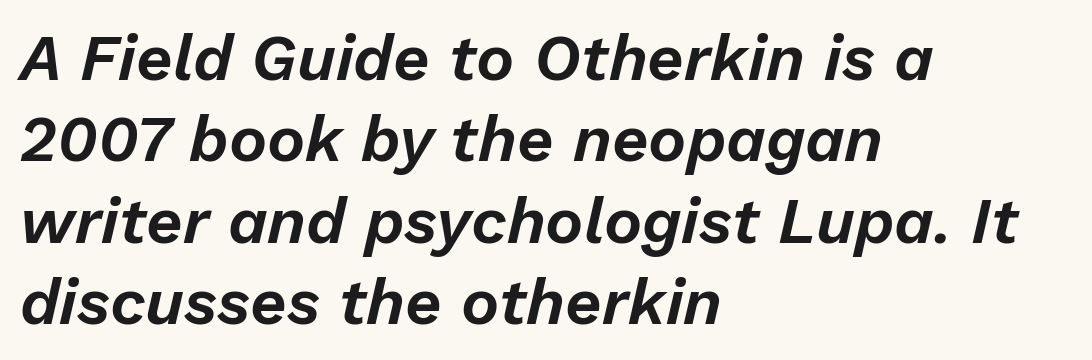
{"italic": "yes", "lean": "right", "slant_degrees": 13, "width": "normal", "stroke_contrast": "low", "x_height": "medium", "monospaced": "no", "underline": "no", "align": "left", "line_spacing": "normal", "line_spacing_ratio": 1.27, "letter_spacing": "normal", "letter_spacing_em": 0.0, "glyph_px": 64}
